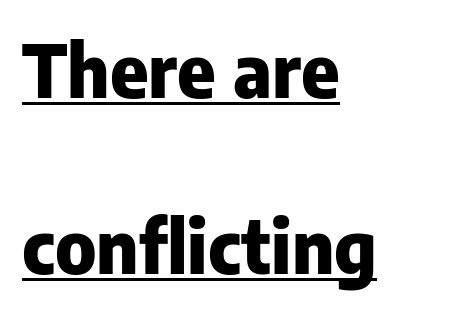
The horizontal fit of the characters is conventional and even. Does the type have serifs? No, each stem ends abruptly. Italic? Not at all — the glyphs are vertical. Leftover space on each line is placed entirely after the last word. Glance below the letters and you will spot a drawn line.
